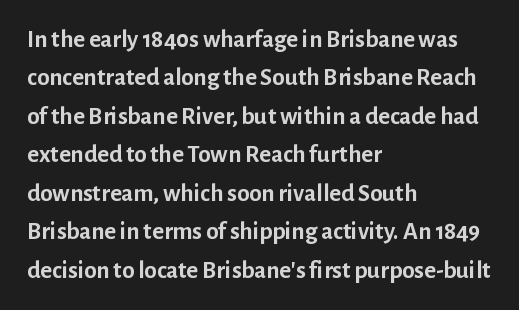
The image shows 25 px bold type, upright; set left-aligned, normal line spacing (1.54x), normal letter spacing, not underlined.
